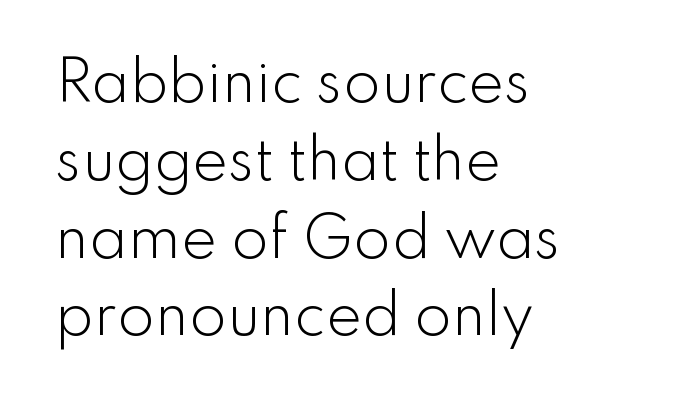
Q: Is the text bold? A: No.
Q: Is the text italic (slanted)? A: No, it is upright.
Q: Is the typeface a serif or a sans-serif typeface? A: Sans-serif.
Q: Is the text underlined? A: No.
Q: How is the paragraph aligned? A: Left-aligned.
Q: Is the spacing between letters normal or unusually wide? A: Normal.
Q: Is the spacing between lines tight, normal or loose? A: Normal.
Q: Width (condensed, normal, or wide)? A: Normal.
Q: Stroke contrast? A: Low.
Q: x-height? A: Small.
Q: Monospaced? A: No.
